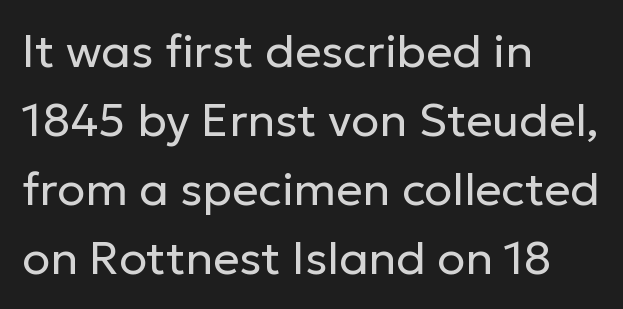
The image shows 46 px regular-weight sans-serif type, upright; set left-aligned, normal line spacing (1.5x), normal letter spacing, not underlined; low stroke contrast and a medium x-height.
